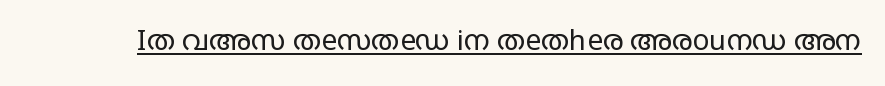
Q: Is the text bold? A: No.
Q: Is the text italic (slanted)? A: No, it is upright.
Q: Is the typeface a serif or a sans-serif typeface? A: Sans-serif.
Q: Is the text underlined? A: Yes.
Q: Is the spacing between letters normal or unusually wide? A: Normal.
Q: Width (condensed, normal, or wide)? A: Wide.
Q: Stroke contrast? A: Low.
Q: x-height? A: Large.
Q: Monospaced? A: No.
